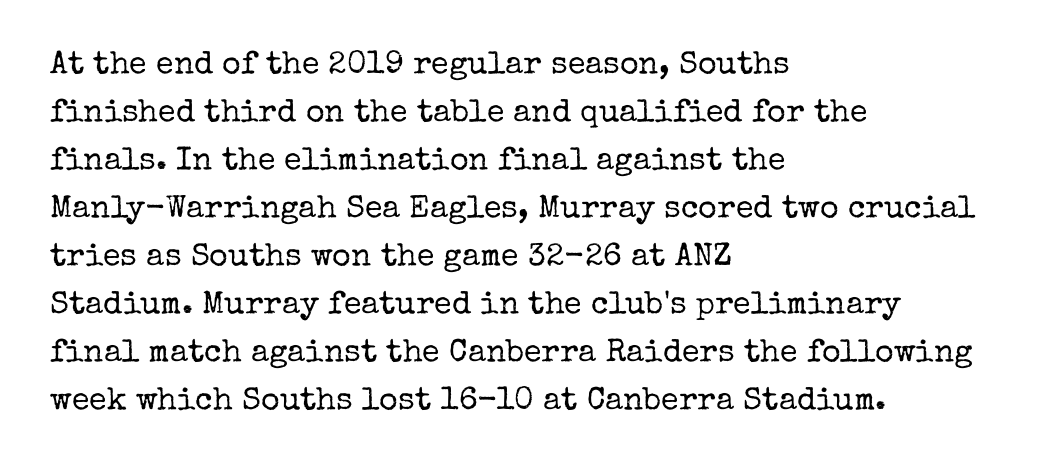
{"serif": "yes", "italic": "no", "bold": "no", "weight": "regular", "width": "normal", "stroke_contrast": "low", "x_height": "medium", "monospaced": "no", "underline": "no", "align": "left", "line_spacing": "normal", "line_spacing_ratio": 1.5, "letter_spacing": "normal", "letter_spacing_em": 0.0, "glyph_px": 32}
